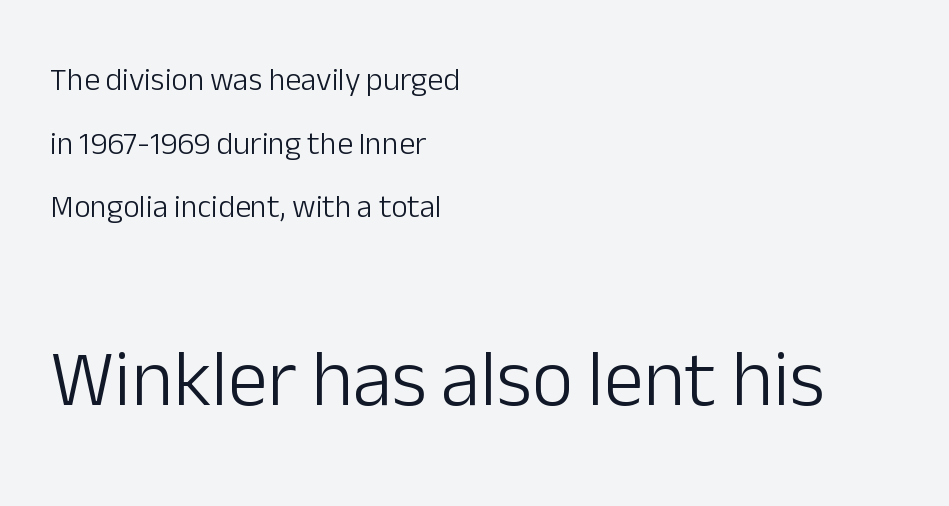
The image shows 80 px light sans-serif type, upright; set left-aligned, loose line spacing (1.99x), normal letter spacing, not underlined; the second (bottom) block is 2.5x larger; low stroke contrast and a medium x-height.
